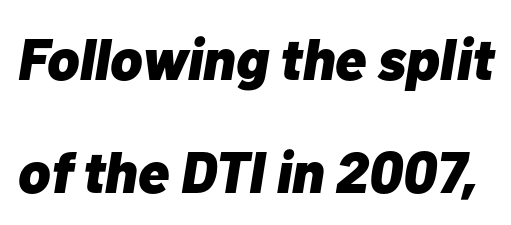
The image shows 58 px heavy type, italic (leaning right); set loose line spacing (1.95x), normal letter spacing, not underlined; low stroke contrast and a medium x-height.
